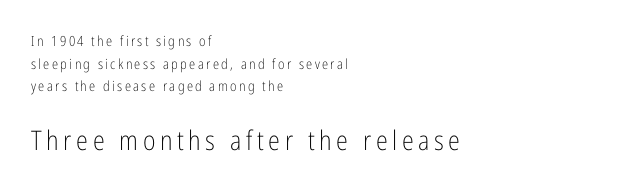
Q: Is the text bold? A: No.
Q: Is the text italic (slanted)? A: No, it is upright.
Q: Is the text underlined? A: No.
Q: How is the paragraph aligned? A: Left-aligned.
Q: Is the spacing between lines tight, normal or loose? A: Normal.
Q: Which block of text is set in a larger size, the first (top) or the second (bottom)? A: The second (bottom) one.
